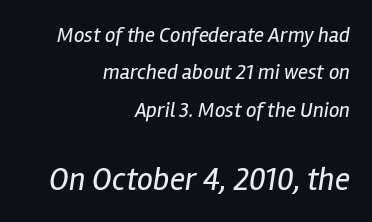
Varying glyph widths throughout — classic text-font behaviour. The foot of each line stays bare and open. The emphasis by scale lands on block number two, below. How are the letters spaced? Ordinarily, with no added tracking. The lines in this sample share a right terminus and differ only in where they begin. The strokes carry an ordinary text weight at most.
